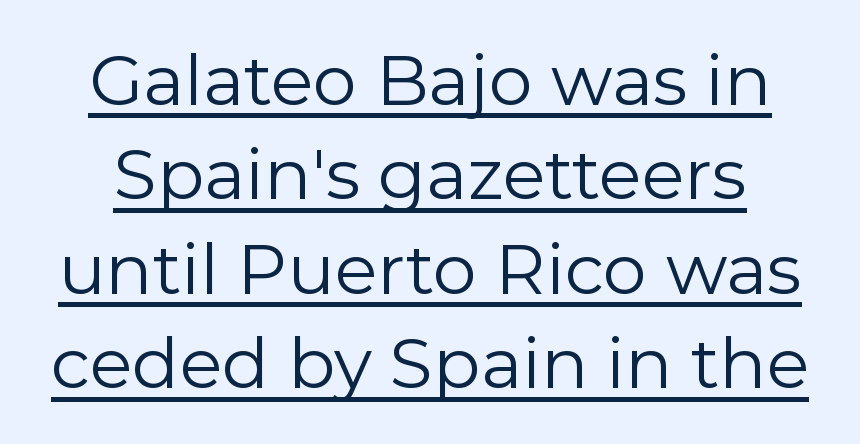
Unlike italic type, these characters show no tilt at all. Caption: lettering with a line underneath. There is no visible air inserted between adjacent glyphs. This rendering employs a face without finishing strokes, i.e., a sans-serif. Letters have the restrained weight of plain body copy at most. Here the designer chose a conventional face with non-uniform glyph widths.
